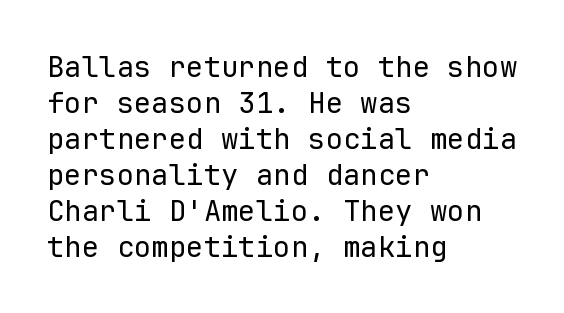
The rendering keeps characters at their native spacing. The font is comparable to plain body text, perhaps lighter. The rendering uses typewriter-style spacing with identical character cells. Beneath every word, the page is bare.
